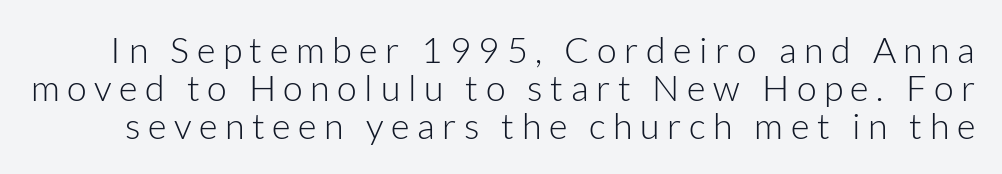
The gap between lines stays unmarked. The rendering uses a small line-height, squeezing the rows. Proportional: the letters do not fall into vertical columns. Compared with a typical body face, this is equally light or lighter still.
